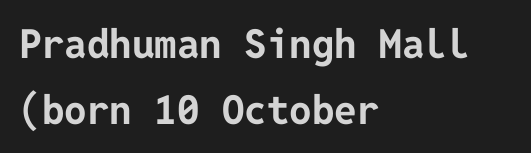
{"serif": "no", "italic": "no", "bold": "yes", "weight": "bold", "width": "normal", "stroke_contrast": "low", "x_height": "medium", "underline": "no", "align": "left", "line_spacing": "normal", "line_spacing_ratio": 1.64, "letter_spacing": "normal", "letter_spacing_em": 0.0, "glyph_px": 40}
